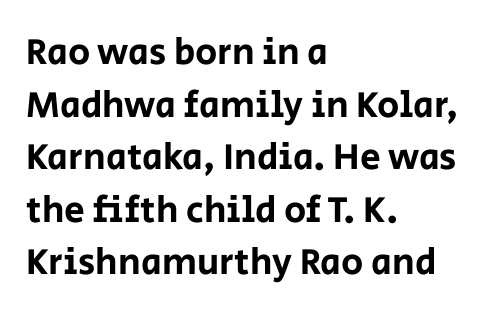
Q: Is the text italic (slanted)? A: No, it is upright.
Q: Is the typeface a serif or a sans-serif typeface? A: Sans-serif.
Q: Is the text underlined? A: No.
Q: How is the paragraph aligned? A: Left-aligned.
Q: Is the spacing between letters normal or unusually wide? A: Normal.
Q: Is the spacing between lines tight, normal or loose? A: Normal.
Q: Width (condensed, normal, or wide)? A: Normal.
Q: Stroke contrast? A: Low.
Q: x-height? A: Large.
Q: Monospaced? A: No.
